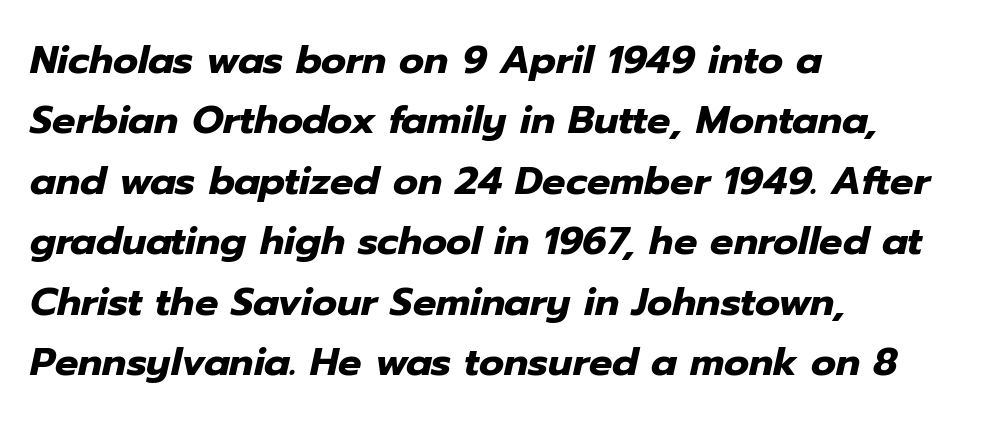
{"italic": "yes", "lean": "right", "slant_degrees": 12, "bold": "yes", "weight": "heavy", "width": "normal", "stroke_contrast": "low", "x_height": "medium", "monospaced": "no", "underline": "no", "align": "left", "line_spacing": "normal", "line_spacing_ratio": 1.55, "letter_spacing": "normal", "letter_spacing_em": 0.0, "glyph_px": 39}
